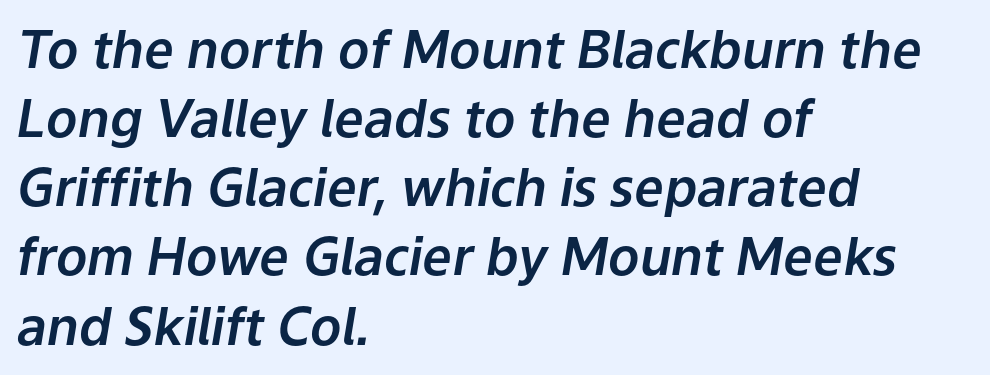
{"italic": "yes", "lean": "right", "slant_degrees": 9, "width": "normal", "stroke_contrast": "low", "x_height": "medium", "monospaced": "no", "underline": "no", "align": "left", "line_spacing": "normal", "line_spacing_ratio": 1.33, "letter_spacing": "normal", "letter_spacing_em": 0.0, "glyph_px": 52}
